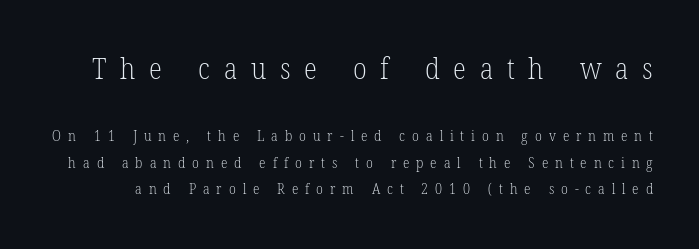
Q: Is the text bold? A: No.
Q: Is the text italic (slanted)? A: No, it is upright.
Q: Is the typeface a serif or a sans-serif typeface? A: Serif.
Q: Is the text underlined? A: No.
Q: Is the spacing between letters normal or unusually wide? A: Unusually wide.
Q: Which block of text is set in a larger size, the first (top) or the second (bottom)? A: The first (top) one.
Q: Width (condensed, normal, or wide)? A: Condensed.
Q: Stroke contrast? A: Low.
Q: x-height? A: Medium.
Q: Monospaced? A: No.
